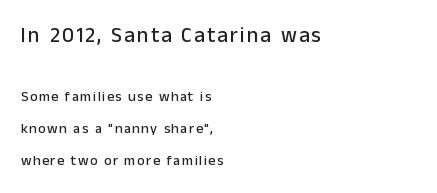
Summary of vertical rhythm: relaxed, with wide interline spacing. Glance below the letters and you will spot only blank space. Is there any slant? The stems are plumb. The rendering anchors every line to the left-hand side.
